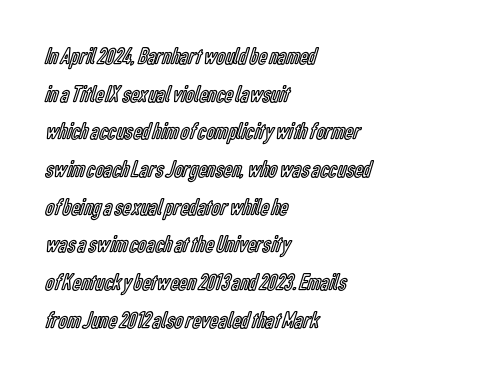
The image shows 24 px text type; set left-aligned, normal line spacing (1.57x), normal letter spacing, not underlined.
